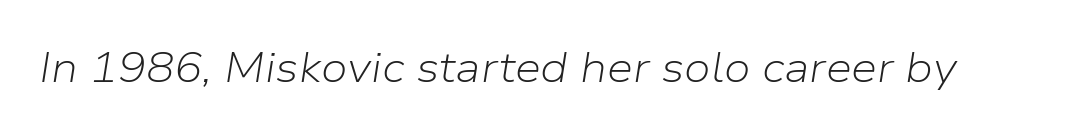
{"italic": "yes", "lean": "right", "slant_degrees": 9, "bold": "no", "weight": "light", "width": "normal", "stroke_contrast": "low", "x_height": "medium", "monospaced": "no", "underline": "no", "letter_spacing": "normal", "letter_spacing_em": 0.0, "glyph_px": 42}
